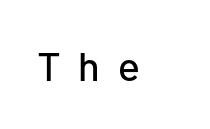
{"serif": "no", "italic": "no", "width": "normal", "stroke_contrast": "low", "x_height": "medium", "monospaced": "no", "underline": "no", "letter_spacing": "wide", "letter_spacing_em": 0.45, "glyph_px": 40}
